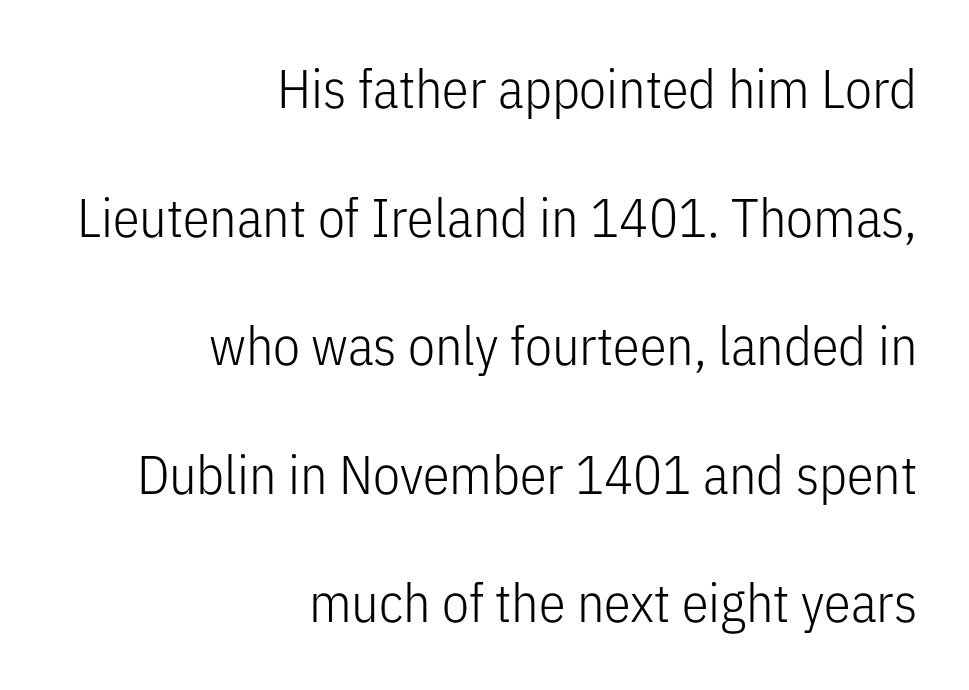
Q: Is the text bold? A: No.
Q: Is the text italic (slanted)? A: No, it is upright.
Q: Is the typeface a serif or a sans-serif typeface? A: Sans-serif.
Q: Is the text underlined? A: No.
Q: How is the paragraph aligned? A: Right-aligned.
Q: Is the spacing between letters normal or unusually wide? A: Normal.
Q: Is the spacing between lines tight, normal or loose? A: Loose.
Q: Width (condensed, normal, or wide)? A: Condensed.
Q: Stroke contrast? A: Low.
Q: x-height? A: Medium.
Q: Monospaced? A: No.
